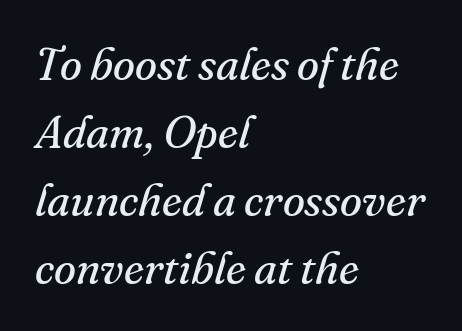
The image shows 45 px regular-weight serif type, italic (leaning right); set left-aligned, normal line spacing (1.51x), normal letter spacing, not underlined; medium stroke contrast and a small x-height.
